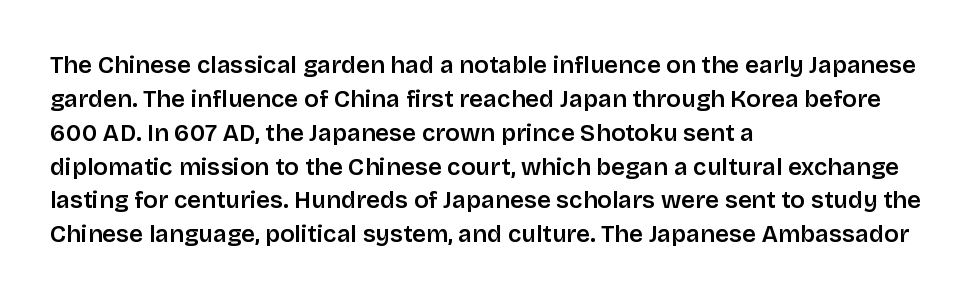
The image shows 24 px text type, upright; set left-aligned, normal line spacing (1.41x), normal letter spacing, not underlined.
